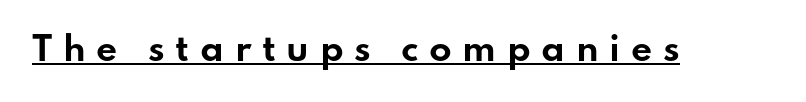
Q: Is the text bold? A: Yes.
Q: Is the text italic (slanted)? A: No, it is upright.
Q: Is the typeface a serif or a sans-serif typeface? A: Sans-serif.
Q: Is the text underlined? A: Yes.
Q: Is the spacing between letters normal or unusually wide? A: Unusually wide.
Q: Width (condensed, normal, or wide)? A: Wide.
Q: Stroke contrast? A: Low.
Q: x-height? A: Small.
Q: Monospaced? A: No.
